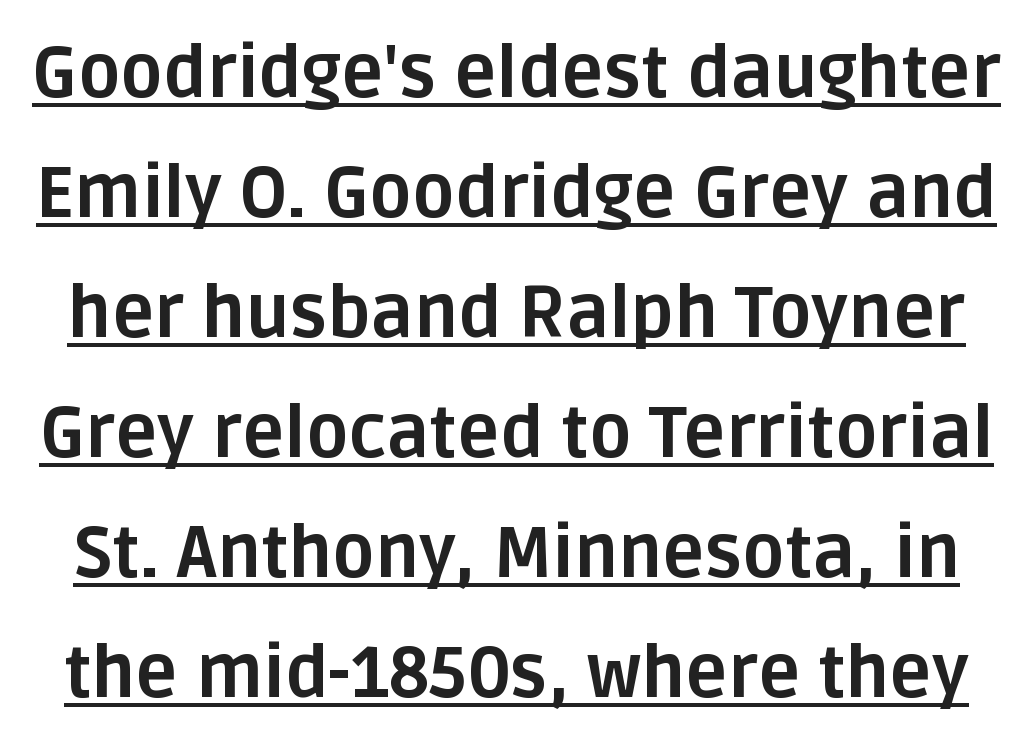
The image shows 71 px bold sans-serif type, upright; set normal line spacing (1.69x), normal letter spacing, underlined; low stroke contrast and a large x-height.
